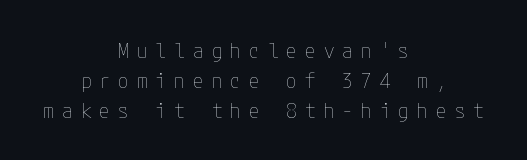
The image shows 21 px text type, upright; set centered, normal line spacing (1.42x), unusually wide letter spacing (+0.39 em), not underlined.
